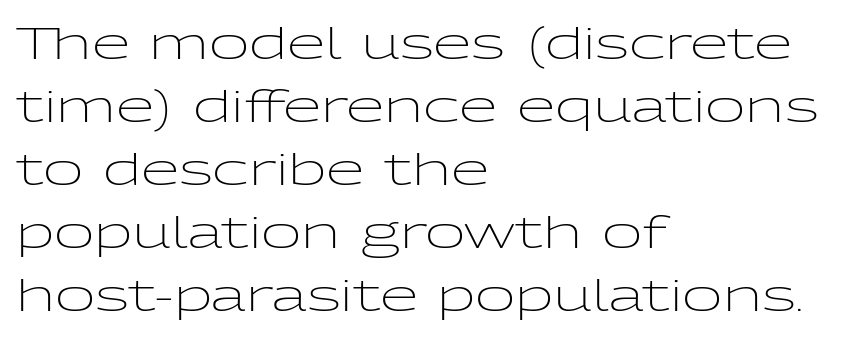
Q: Is the text bold? A: No.
Q: Is the text italic (slanted)? A: No, it is upright.
Q: Is the typeface a serif or a sans-serif typeface? A: Sans-serif.
Q: Is the text underlined? A: No.
Q: How is the paragraph aligned? A: Left-aligned.
Q: Is the spacing between letters normal or unusually wide? A: Normal.
Q: Is the spacing between lines tight, normal or loose? A: Normal.
Q: Width (condensed, normal, or wide)? A: Wide.
Q: Stroke contrast? A: Low.
Q: x-height? A: Medium.
Q: Monospaced? A: No.
